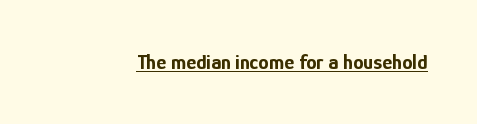
The image shows 21 px bold type, upright; set normal letter spacing, underlined.
